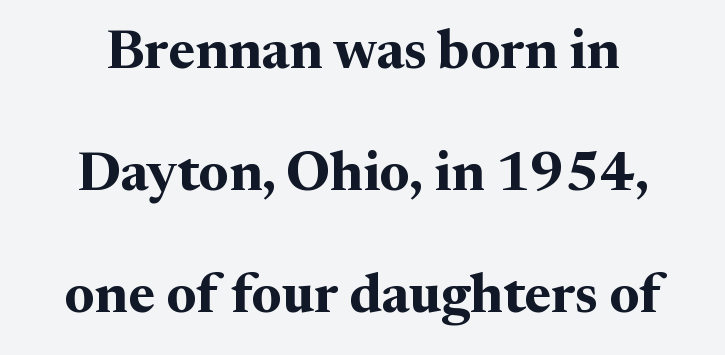
Q: Is the text bold? A: Yes.
Q: Is the text italic (slanted)? A: No, it is upright.
Q: Is the typeface a serif or a sans-serif typeface? A: Serif.
Q: Is the text underlined? A: No.
Q: Is the spacing between letters normal or unusually wide? A: Normal.
Q: Is the spacing between lines tight, normal or loose? A: Loose.
Q: Width (condensed, normal, or wide)? A: Normal.
Q: Stroke contrast? A: Medium.
Q: x-height? A: Medium.
Q: Monospaced? A: No.
